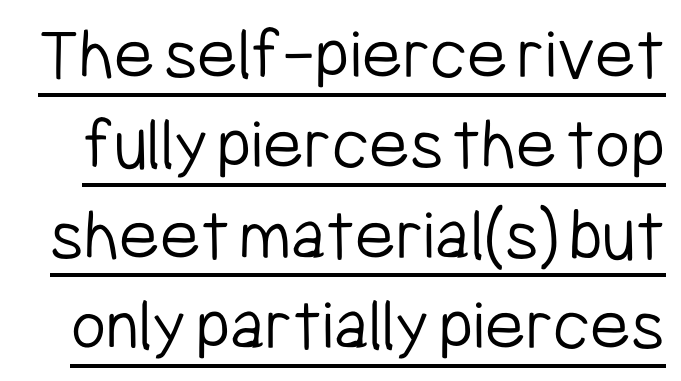
Q: Is the text bold? A: No.
Q: Is the text italic (slanted)? A: No, it is upright.
Q: Is the typeface a serif or a sans-serif typeface? A: Sans-serif.
Q: Is the text underlined? A: Yes.
Q: Is the spacing between letters normal or unusually wide? A: Normal.
Q: Width (condensed, normal, or wide)? A: Condensed.
Q: Stroke contrast? A: Low.
Q: x-height? A: Medium.
Q: Monospaced? A: No.
